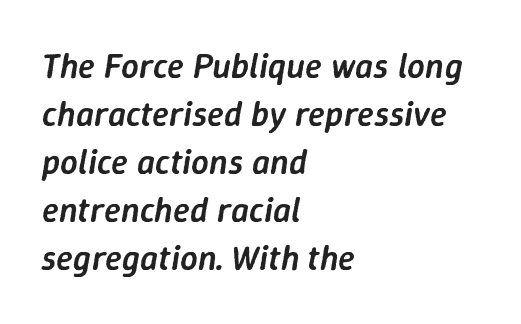
The letters sit at their default tracking, neither squeezed nor spread. The typography opts for an oblique posture over an upright one. The space beneath each line is pristine and unruled. Which margin do the lines hug? The left one — the right edge is uneven. A semibold gives these letters moderate extra thickness, short of bold. Regular leading.
